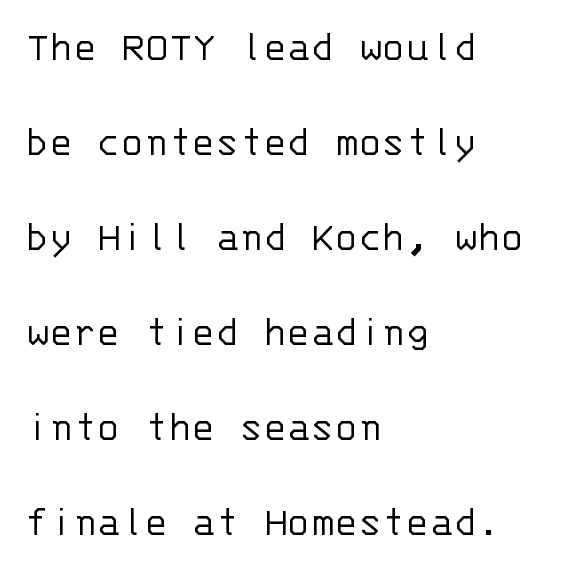
{"serif": "no", "italic": "no", "bold": "no", "weight": "light", "width": "normal", "stroke_contrast": "low", "x_height": "large", "monospaced": "yes", "underline": "no", "align": "left", "line_spacing": "loose", "line_spacing_ratio": 2.16, "letter_spacing": "normal", "letter_spacing_em": 0.0, "glyph_px": 44}
